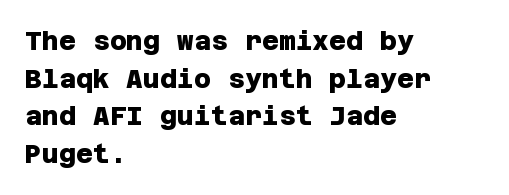
{"bold": "yes", "underline": "no", "align": "left", "line_spacing": "normal", "line_spacing_ratio": 1.45, "letter_spacing": "normal", "letter_spacing_em": 0.0, "glyph_px": 26}
